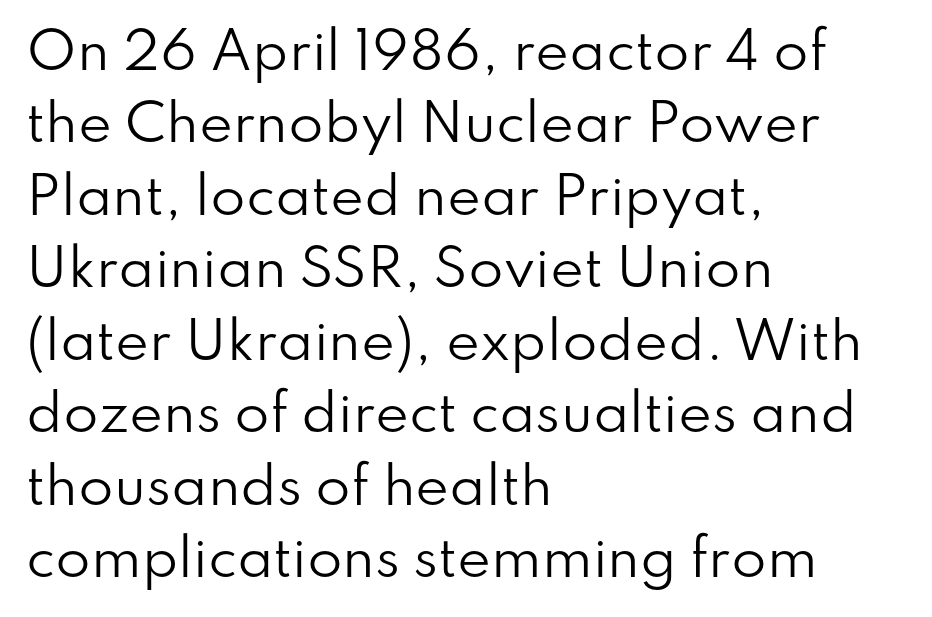
The image shows 51 px regular-weight sans-serif type, upright; set left-aligned, normal line spacing (1.42x), normal letter spacing, not underlined; low stroke contrast and a small x-height.
